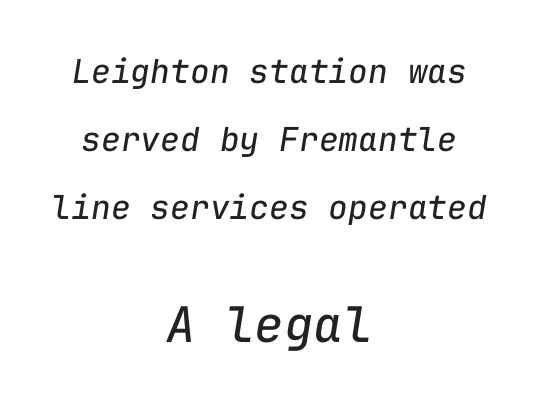
Lines of text with bare space underneath. Nobody touched the tracking dial on this one. Look at the glyph heights: the lower group is clearly the bigger setting. It's the slanting kind of type. These lines stand farther apart than default settings would place them.
